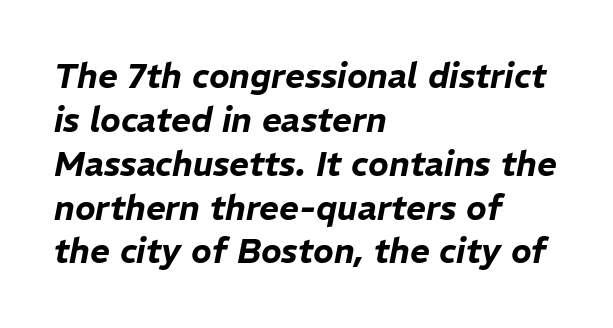
Q: Is the text italic (slanted)? A: Yes, it leans right by about 11 degrees.
Q: Is the text underlined? A: No.
Q: How is the paragraph aligned? A: Left-aligned.
Q: Is the spacing between letters normal or unusually wide? A: Normal.
Q: Is the spacing between lines tight, normal or loose? A: Normal.
Q: Width (condensed, normal, or wide)? A: Normal.
Q: Stroke contrast? A: Low.
Q: x-height? A: Medium.
Q: Monospaced? A: No.
